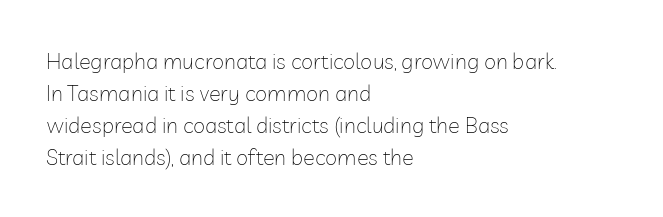
The image shows 22 px text type, upright; set left-aligned, normal line spacing (1.45x), normal letter spacing, not underlined.
